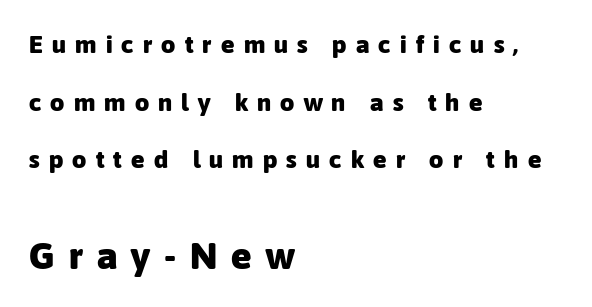
{"serif": "no", "italic": "no", "bold": "yes", "weight": "heavy", "width": "normal", "stroke_contrast": "low", "x_height": "medium", "monospaced": "no", "underline": "no", "align": "left", "line_spacing": "loose", "line_spacing_ratio": 2.31, "letter_spacing": "wide", "letter_spacing_em": 0.37, "larger_block": "second", "size_ratio": 1.52, "glyph_px": 38}
